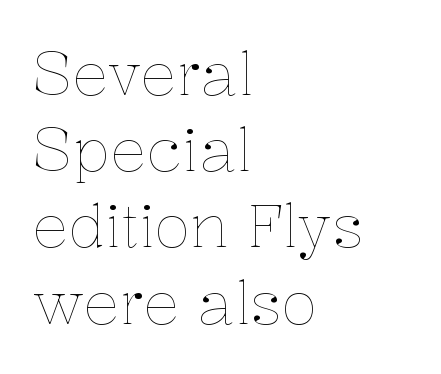
Q: Is the text bold? A: No.
Q: Is the text italic (slanted)? A: No, it is upright.
Q: Is the text underlined? A: No.
Q: How is the paragraph aligned? A: Left-aligned.
Q: Is the spacing between letters normal or unusually wide? A: Normal.
Q: Is the spacing between lines tight, normal or loose? A: Normal.
Q: Width (condensed, normal, or wide)? A: Normal.
Q: Stroke contrast? A: Low.
Q: x-height? A: Medium.
Q: Monospaced? A: No.
